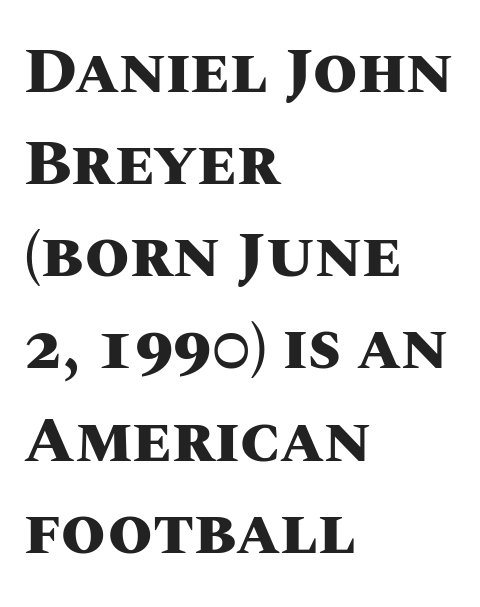
Is this a fixed-width face? No — the glyphs have proportional, varying widths. If you drew a line through each stem, it would be perfectly vertical. Horizontal alignment here is leftward, the default for most running prose. In terms of leading, this rendering sits right in the middle.
